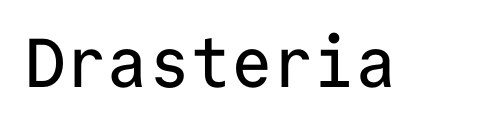
The image shows 69 px sans-serif type, upright, monospaced; set normal letter spacing, not underlined; low stroke contrast and a medium x-height.
